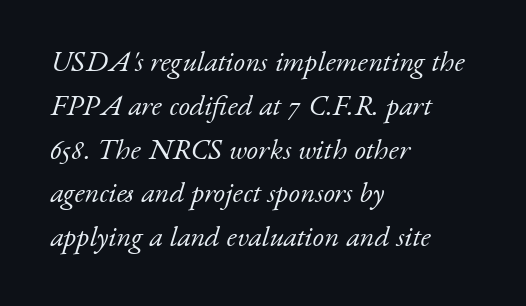
{"serif": "yes", "italic": "yes", "lean": "right", "slant_degrees": 17, "bold": "no", "weight": "light", "width": "normal", "stroke_contrast": "low", "x_height": "small", "monospaced": "no", "underline": "no", "align": "left", "line_spacing": "normal", "line_spacing_ratio": 1.51, "letter_spacing": "normal", "letter_spacing_em": 0.0, "glyph_px": 29}
